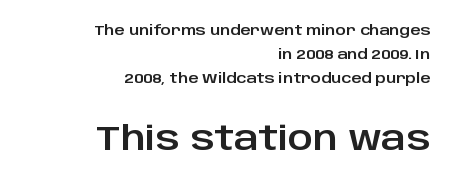
Q: Is the text italic (slanted)? A: No, it is upright.
Q: Is the typeface a serif or a sans-serif typeface? A: Sans-serif.
Q: Is the text underlined? A: No.
Q: How is the paragraph aligned? A: Right-aligned.
Q: Is the spacing between letters normal or unusually wide? A: Normal.
Q: Is the spacing between lines tight, normal or loose? A: Normal.
Q: Which block of text is set in a larger size, the first (top) or the second (bottom)? A: The second (bottom) one.
Q: Width (condensed, normal, or wide)? A: Normal.
Q: Stroke contrast? A: Low.
Q: x-height? A: Large.
Q: Monospaced? A: No.
